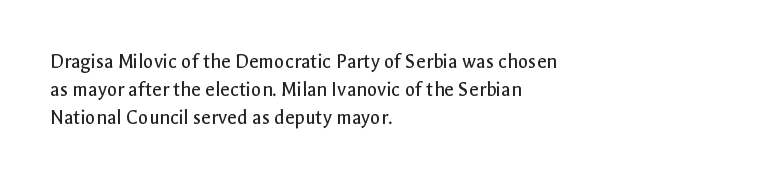
{"italic": "no", "bold": "no", "underline": "no", "align": "left", "line_spacing": "normal", "line_spacing_ratio": 1.33, "letter_spacing": "normal", "letter_spacing_em": 0.0, "glyph_px": 21}
